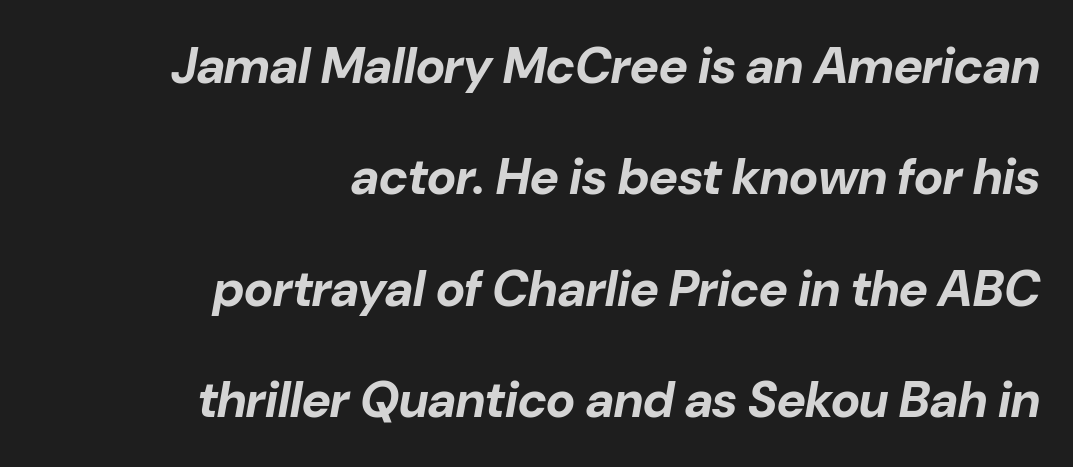
{"italic": "yes", "lean": "right", "slant_degrees": 10, "bold": "yes", "weight": "bold", "width": "normal", "stroke_contrast": "low", "x_height": "medium", "monospaced": "no", "underline": "no", "align": "right", "line_spacing": "loose", "line_spacing_ratio": 2.23, "letter_spacing": "normal", "letter_spacing_em": 0.0, "glyph_px": 50}
